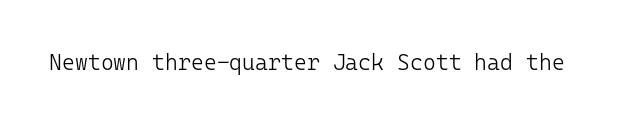
{"italic": "no", "bold": "no", "underline": "no", "letter_spacing": "normal", "letter_spacing_em": 0.0, "glyph_px": 22}
